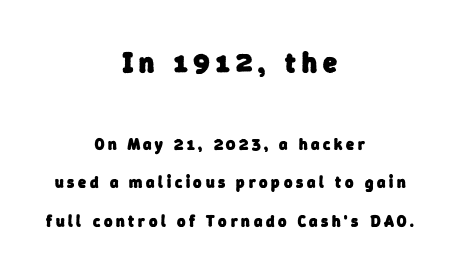
Q: Is the text bold? A: Yes.
Q: Is the typeface a serif or a sans-serif typeface? A: Sans-serif.
Q: Is the text underlined? A: No.
Q: How is the paragraph aligned? A: Centered.
Q: Is the spacing between letters normal or unusually wide? A: Unusually wide.
Q: Is the spacing between lines tight, normal or loose? A: Loose.
Q: Which block of text is set in a larger size, the first (top) or the second (bottom)? A: The first (top) one.
Q: Width (condensed, normal, or wide)? A: Normal.
Q: Stroke contrast? A: Low.
Q: x-height? A: Medium.
Q: Monospaced? A: No.
